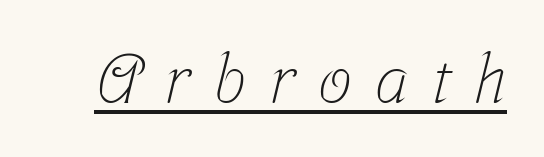
{"serif": "yes", "bold": "no", "weight": "light", "width": "condensed", "stroke_contrast": "low", "x_height": "medium", "monospaced": "no", "underline": "yes", "letter_spacing": "wide", "letter_spacing_em": 0.35, "glyph_px": 67}
